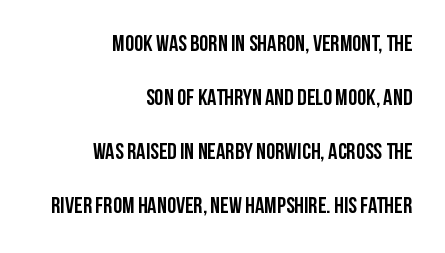
Q: Is the text bold? A: Yes.
Q: Is the text italic (slanted)? A: No, it is upright.
Q: Is the text underlined? A: No.
Q: How is the paragraph aligned? A: Right-aligned.
Q: Is the spacing between letters normal or unusually wide? A: Normal.
Q: Is the spacing between lines tight, normal or loose? A: Loose.
